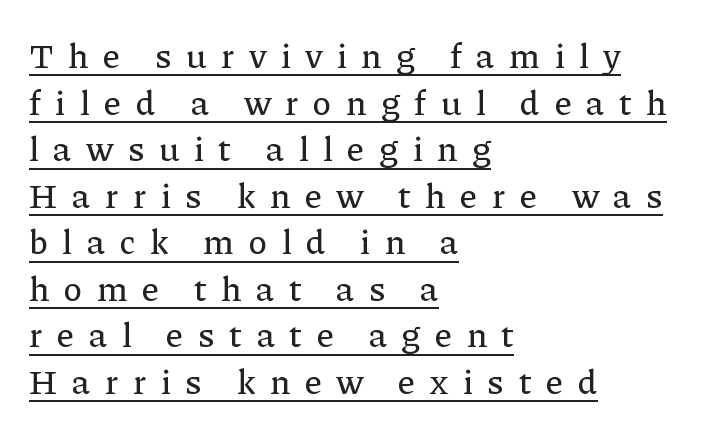
Q: Is the text italic (slanted)? A: No, it is upright.
Q: Is the typeface a serif or a sans-serif typeface? A: Serif.
Q: Is the text underlined? A: Yes.
Q: How is the paragraph aligned? A: Left-aligned.
Q: Is the spacing between letters normal or unusually wide? A: Unusually wide.
Q: Is the spacing between lines tight, normal or loose? A: Normal.
Q: Width (condensed, normal, or wide)? A: Normal.
Q: Stroke contrast? A: Low.
Q: x-height? A: Medium.
Q: Monospaced? A: No.
